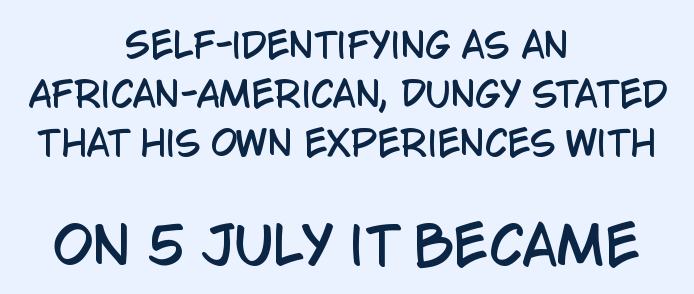
The image shows 51 px condensed sans-serif type, upright; set centered, normal line spacing (1.44x), normal letter spacing, not underlined; the second (bottom) block is 1.5x larger; low stroke contrast and a large x-height.
